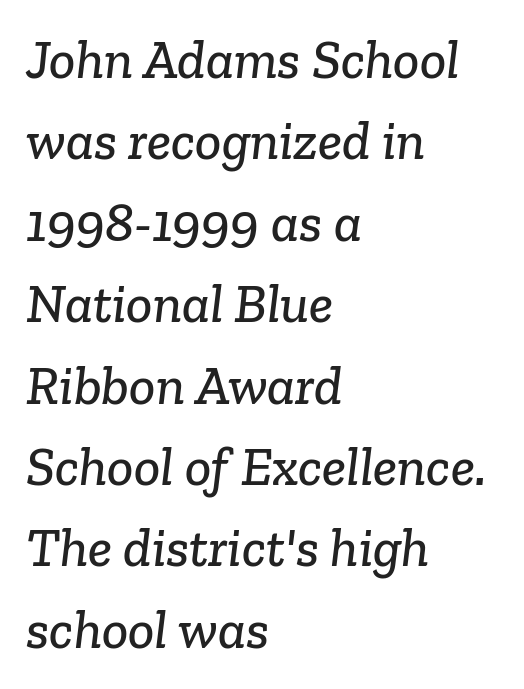
Casual observation: everything's shoved over to the left. A typesetter would call this proportional, since set widths differ per character. A typesetter would call this leading conventional body-copy spacing. The face used here is rendered with its standard letterfit. Letters rest on an invisible, unmarked baseline.
